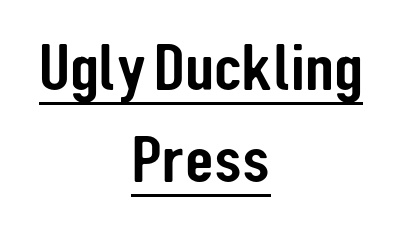
In terms of letterspacing, this is plain default setting. Italic: no, the glyphs are upright roman. Horizontally, the lines are justified to the midpoint only. Each new line begins a customary step beneath the previous one. Serifs: no, the terminals of the letterforms are clean.
